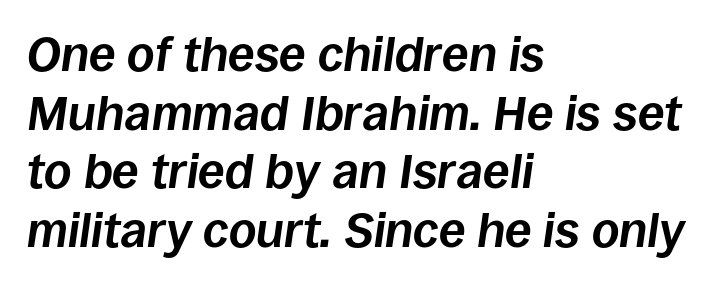
The rendering keeps characters at their native spacing. Casual observation: everything's shoved over to the left. Look at the stroke-to-counter ratio: heavy, a bold. Each row of text sits above clean, open space. Observe the lean: these are italic letterforms. Each letter keeps its own natural width here, so spacing adapts to shape.
